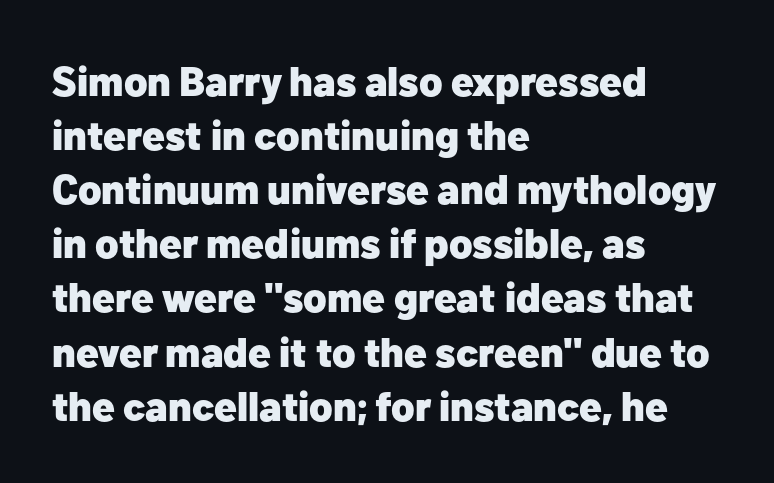
{"serif": "no", "italic": "no", "bold": "yes", "weight": "heavy", "width": "normal", "stroke_contrast": "low", "x_height": "medium", "monospaced": "no", "underline": "no", "align": "left", "line_spacing": "normal", "line_spacing_ratio": 1.32, "letter_spacing": "normal", "letter_spacing_em": 0.0, "glyph_px": 41}
